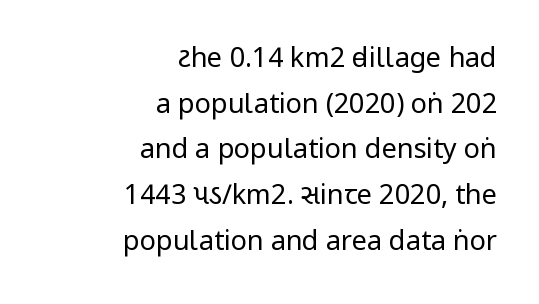
{"italic": "no", "bold": "no", "underline": "no", "align": "right", "line_spacing": "normal", "line_spacing_ratio": 1.69, "letter_spacing": "normal", "letter_spacing_em": 0.0, "glyph_px": 27}
